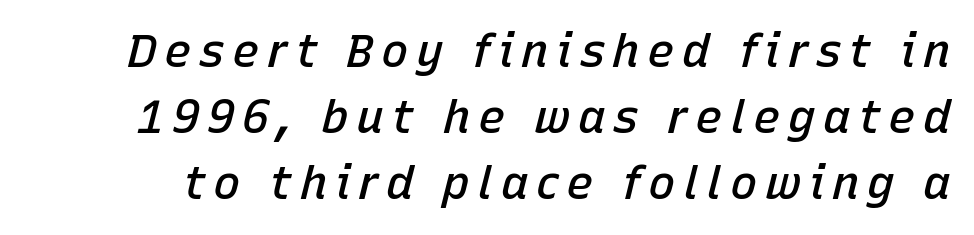
Q: Is the text bold? A: Semi-bold.
Q: Is the text italic (slanted)? A: Yes, it leans right by about 15 degrees.
Q: Is the text underlined? A: No.
Q: Is the spacing between lines tight, normal or loose? A: Normal.
Q: Width (condensed, normal, or wide)? A: Normal.
Q: Stroke contrast? A: Low.
Q: x-height? A: Medium.
Q: Monospaced? A: No.
